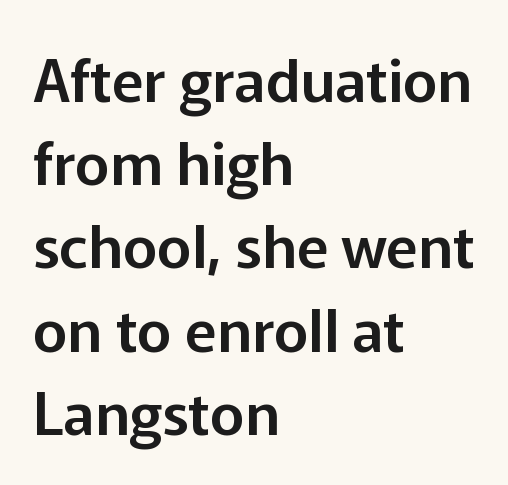
The image shows 59 px sans-serif type, upright; set left-aligned, normal line spacing (1.41x), normal letter spacing, not underlined; low stroke contrast and a medium x-height.
